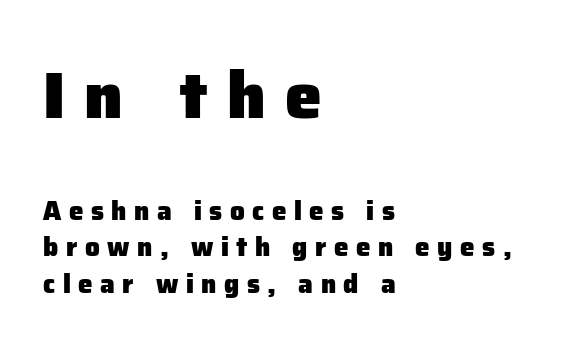
{"serif": "no", "italic": "no", "bold": "yes", "weight": "heavy", "width": "normal", "stroke_contrast": "low", "x_height": "medium", "monospaced": "no", "underline": "no", "align": "left", "line_spacing": "normal", "line_spacing_ratio": 1.42, "letter_spacing": "wide", "letter_spacing_em": 0.29, "larger_block": "first", "size_ratio": 2.54, "glyph_px": 66}
